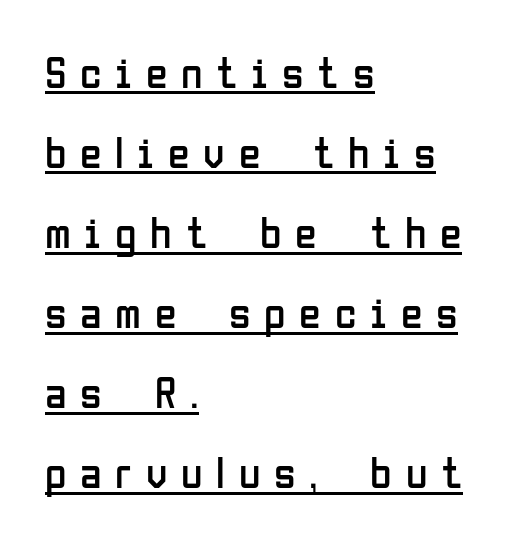
Q: Is the text bold? A: No.
Q: Is the text italic (slanted)? A: No, it is upright.
Q: Is the typeface a serif or a sans-serif typeface? A: Sans-serif.
Q: Is the text underlined? A: Yes.
Q: How is the paragraph aligned? A: Left-aligned.
Q: Is the spacing between letters normal or unusually wide? A: Unusually wide.
Q: Width (condensed, normal, or wide)? A: Condensed.
Q: Stroke contrast? A: Low.
Q: x-height? A: Medium.
Q: Monospaced? A: No.
